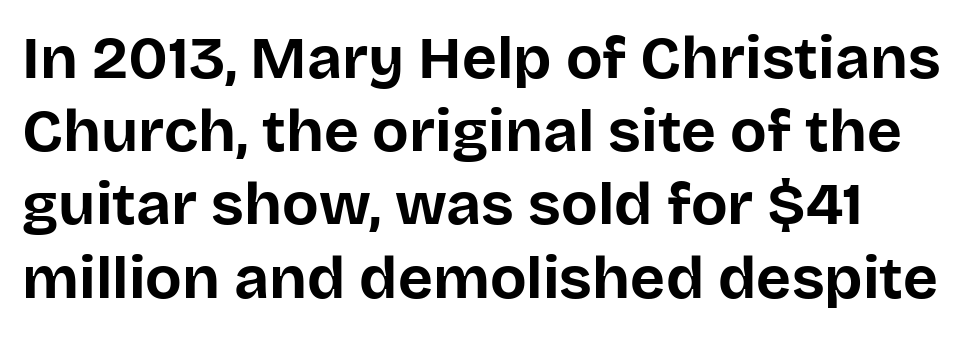
{"serif": "no", "italic": "no", "bold": "yes", "weight": "bold", "width": "normal", "stroke_contrast": "low", "x_height": "large", "monospaced": "no", "underline": "no", "line_spacing_ratio": 1.22, "letter_spacing": "normal", "letter_spacing_em": 0.0, "glyph_px": 60}
